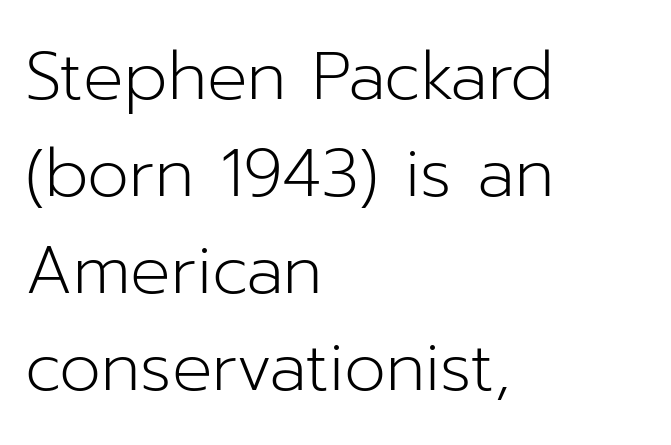
{"serif": "no", "italic": "no", "bold": "no", "weight": "light", "width": "normal", "stroke_contrast": "low", "x_height": "medium", "monospaced": "no", "underline": "no", "align": "left", "line_spacing": "normal", "line_spacing_ratio": 1.45, "letter_spacing": "normal", "letter_spacing_em": 0.0, "glyph_px": 67}
